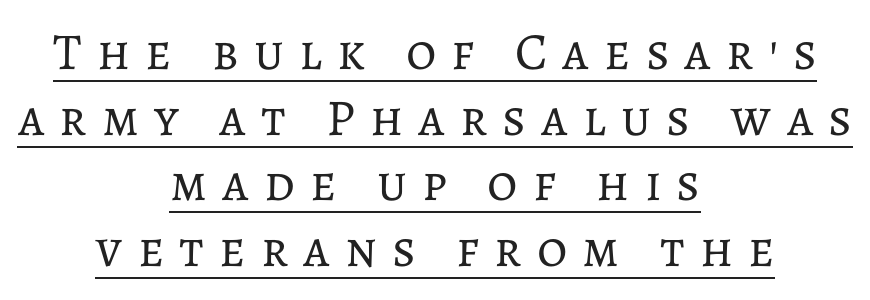
A typesetter would call this heavily tracked-out type. Is the stroke heavy? The answer is a plain regular-or-lighter. Think of a printed novel: that variable character pitch is what you see here. If you drew a line through each stem, it would be perfectly vertical.
